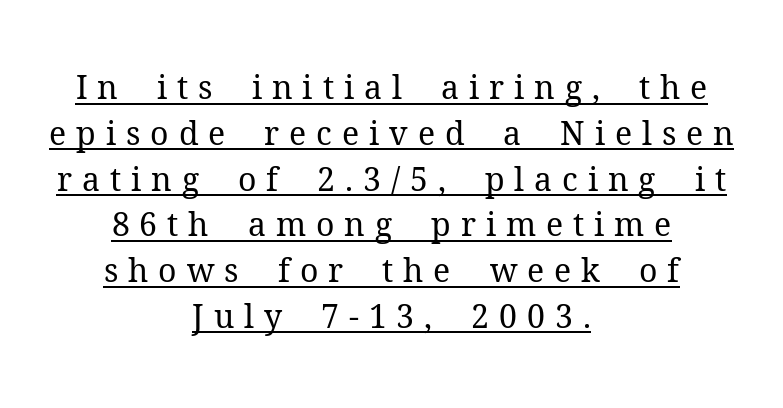
{"serif": "yes", "italic": "no", "bold": "no", "weight": "regular", "width": "normal", "stroke_contrast": "medium", "x_height": "medium", "monospaced": "no", "underline": "yes", "align": "center", "line_spacing": "normal", "line_spacing_ratio": 1.43, "letter_spacing": "wide", "letter_spacing_em": 0.31, "glyph_px": 32}
